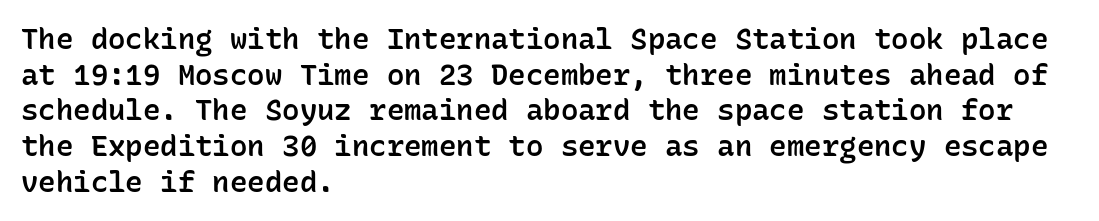
Q: Is the text bold? A: Semi-bold.
Q: Is the text italic (slanted)? A: No, it is upright.
Q: Is the typeface a serif or a sans-serif typeface? A: Sans-serif.
Q: Is the text underlined? A: No.
Q: How is the paragraph aligned? A: Left-aligned.
Q: Is the spacing between letters normal or unusually wide? A: Normal.
Q: Width (condensed, normal, or wide)? A: Normal.
Q: Stroke contrast? A: Low.
Q: x-height? A: Medium.
Q: Monospaced? A: Yes.
